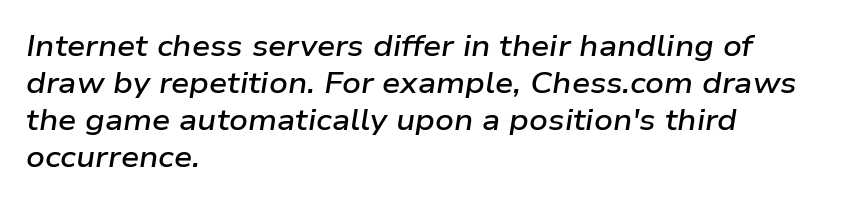
{"italic": "yes", "lean": "right", "slant_degrees": 9, "bold": "semi", "weight": "semibold", "width": "wide", "stroke_contrast": "low", "x_height": "medium", "monospaced": "no", "underline": "no", "align": "left", "line_spacing": "normal", "line_spacing_ratio": 1.28, "letter_spacing": "normal", "letter_spacing_em": 0.0, "glyph_px": 29}
